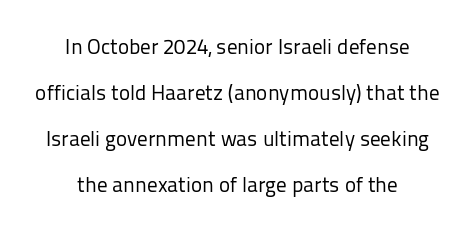
Stems and bowls with no extra thickness — not bold. Short note: letters normally spaced. Caption: multi-line text, centered on the measure. The block of text is sparse from top to bottom, with ample space between rows. The type sits square on the baseline with zero lean.
